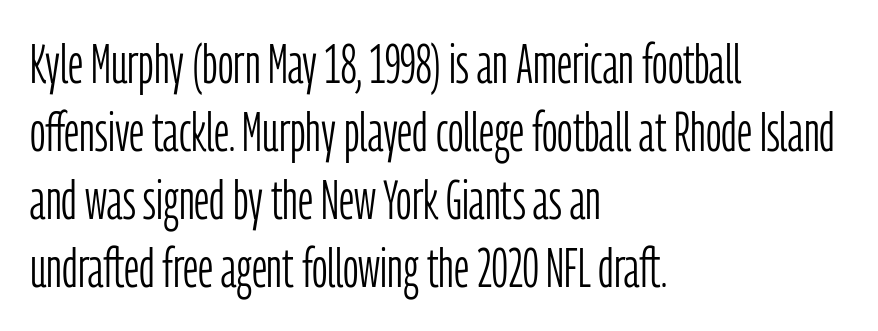
{"serif": "no", "italic": "no", "bold": "no", "weight": "light", "width": "condensed", "stroke_contrast": "low", "x_height": "medium", "monospaced": "no", "underline": "no", "align": "left", "line_spacing": "normal", "line_spacing_ratio": 1.26, "letter_spacing": "normal", "letter_spacing_em": 0.0, "glyph_px": 54}
